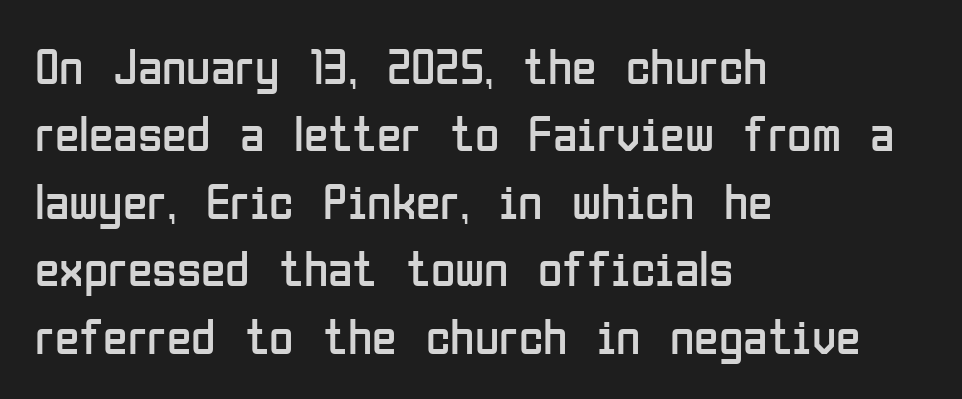
{"serif": "no", "italic": "no", "bold": "no", "weight": "regular", "width": "condensed", "stroke_contrast": "low", "x_height": "medium", "monospaced": "no", "underline": "no", "align": "left", "line_spacing": "normal", "line_spacing_ratio": 1.35, "letter_spacing": "normal", "letter_spacing_em": 0.0, "glyph_px": 50}
